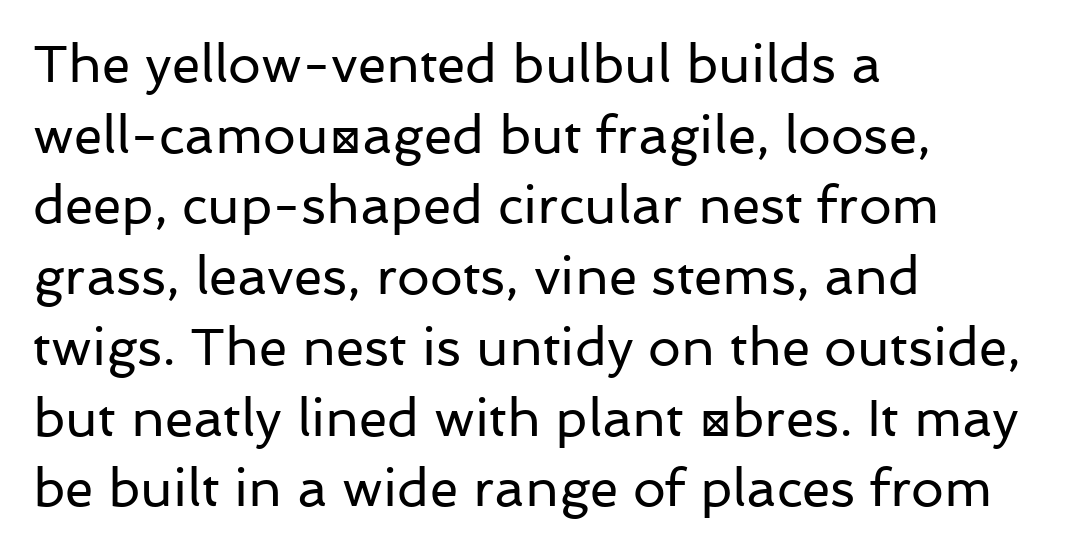
Q: Is the text bold? A: No.
Q: Is the text italic (slanted)? A: No, it is upright.
Q: Is the typeface a serif or a sans-serif typeface? A: Sans-serif.
Q: Is the text underlined? A: No.
Q: How is the paragraph aligned? A: Left-aligned.
Q: Is the spacing between letters normal or unusually wide? A: Normal.
Q: Is the spacing between lines tight, normal or loose? A: Normal.
Q: Width (condensed, normal, or wide)? A: Normal.
Q: Stroke contrast? A: Low.
Q: x-height? A: Medium.
Q: Monospaced? A: No.
